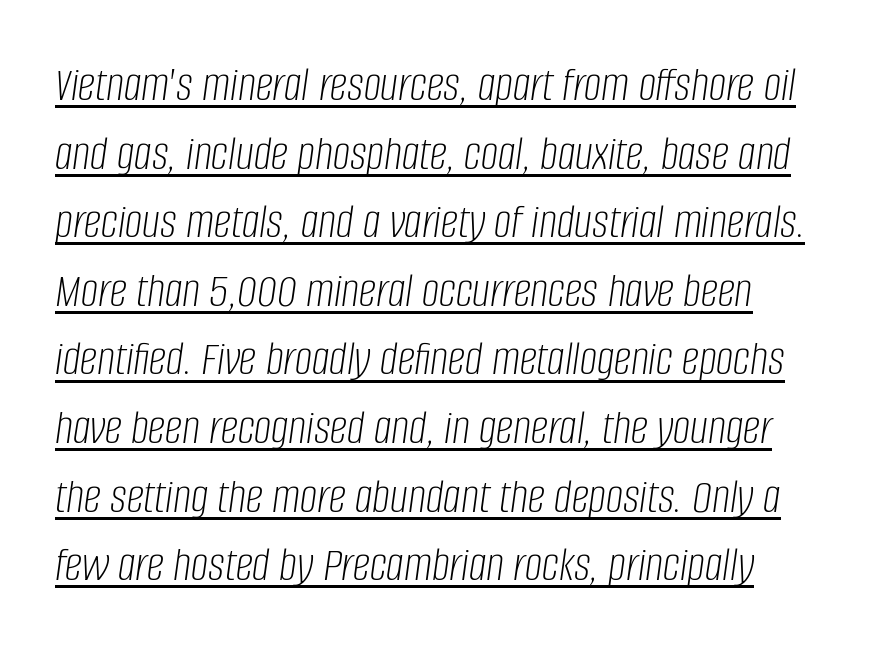
No heavy texture on the line: the type isn't bold. The rendering uses natural spacing where letterforms have individual widths. A typesetter would call this zero additional tracking. Emphasis-style slanted type is in use. The leading is moderate, giving the passage an even texture.
